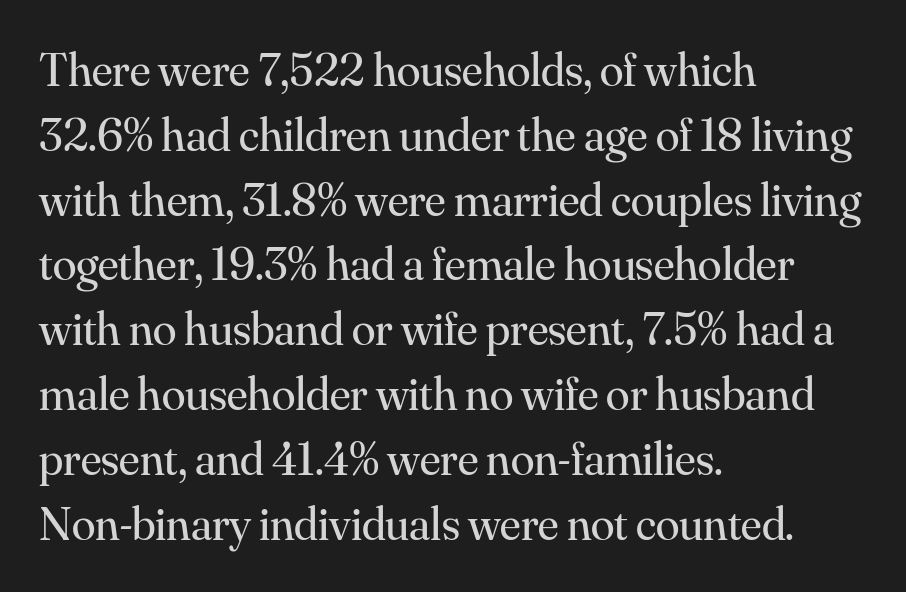
{"serif": "yes", "italic": "no", "bold": "no", "weight": "regular", "width": "normal", "stroke_contrast": "medium", "x_height": "small", "monospaced": "no", "underline": "no", "align": "left", "line_spacing": "normal", "line_spacing_ratio": 1.35, "letter_spacing": "normal", "letter_spacing_em": 0.0, "glyph_px": 48}
